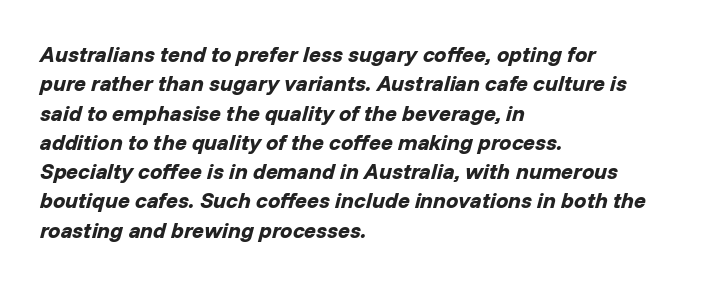
The image shows 22 px bold type, italic (leaning right); set left-aligned, normal line spacing (1.33x), normal letter spacing, not underlined.
